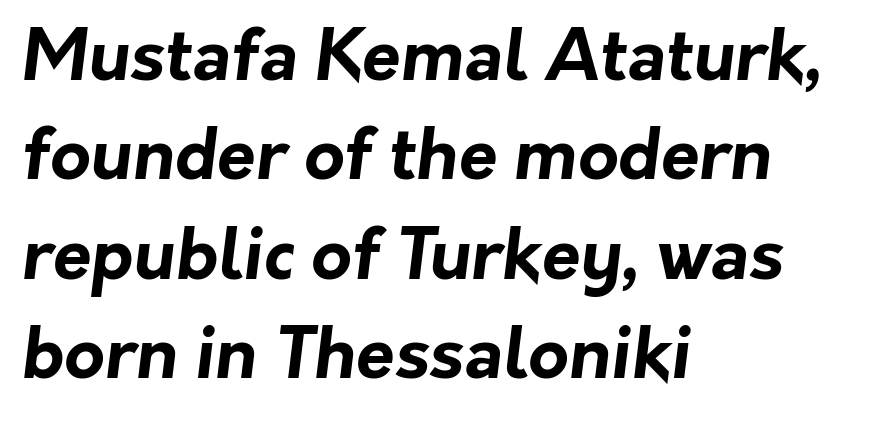
Where is the straight margin? On the left. Here the glyphs are tracked normally, forming tight word shapes. Descenders hang freely into open space. Stroke thickness is high; the sample reads as a true bold. The designer went with a sans here, leaving each stem footless.
